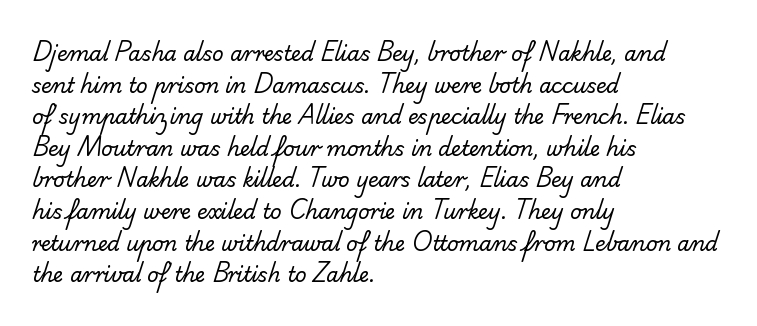
Q: Is the text bold? A: No.
Q: Is the text underlined? A: No.
Q: How is the paragraph aligned? A: Left-aligned.
Q: Is the spacing between letters normal or unusually wide? A: Normal.
Q: Is the spacing between lines tight, normal or loose? A: Normal.
